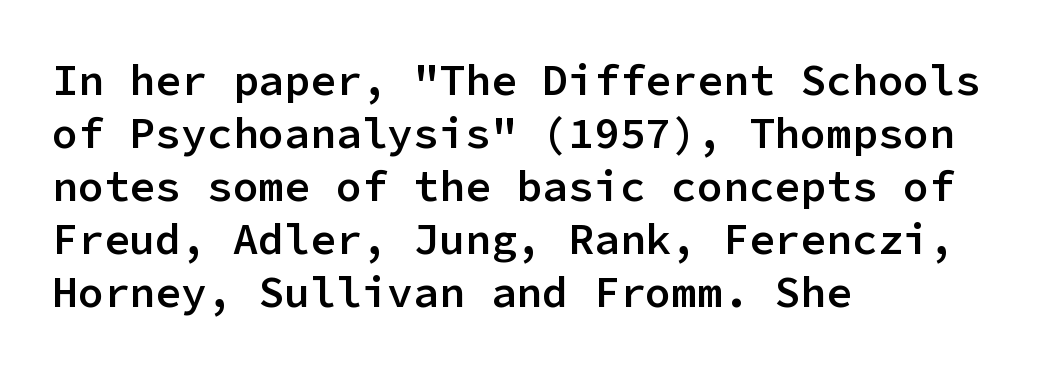
Q: Is the text bold? A: Semi-bold.
Q: Is the text italic (slanted)? A: No, it is upright.
Q: Is the typeface a serif or a sans-serif typeface? A: Sans-serif.
Q: Is the text underlined? A: No.
Q: How is the paragraph aligned? A: Left-aligned.
Q: Is the spacing between letters normal or unusually wide? A: Normal.
Q: Width (condensed, normal, or wide)? A: Normal.
Q: Stroke contrast? A: Low.
Q: x-height? A: Medium.
Q: Monospaced? A: Yes.
